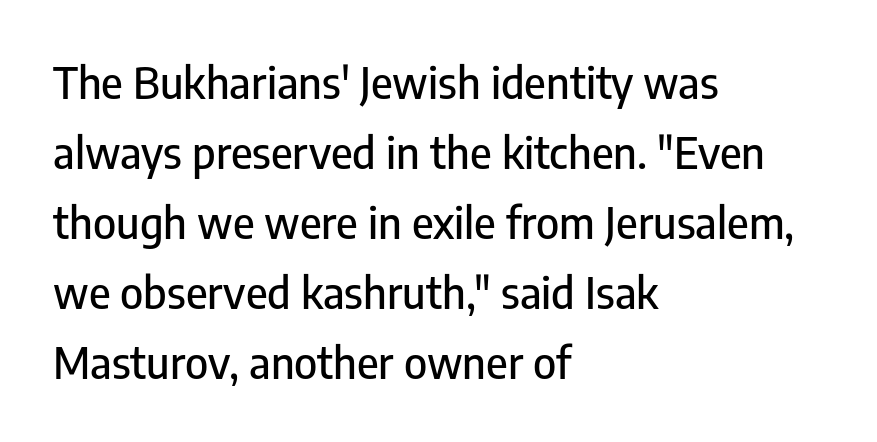
The image shows 44 px condensed sans-serif type, upright; set left-aligned, normal line spacing (1.59x), normal letter spacing, not underlined; low stroke contrast and a medium x-height.
